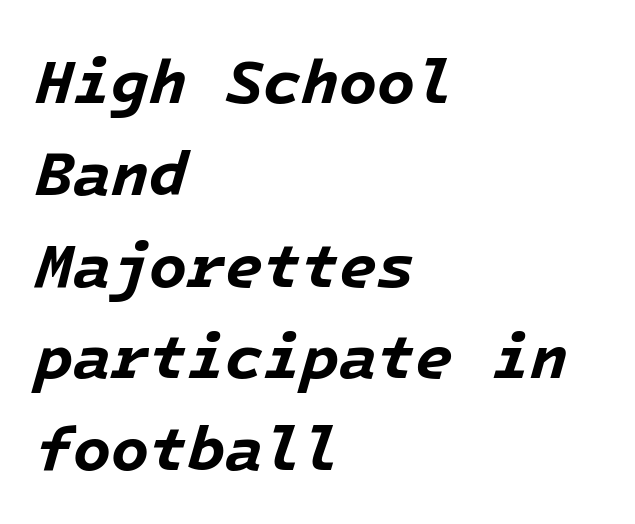
Q: Is the text bold? A: Yes.
Q: Is the text italic (slanted)? A: Yes, it leans right by about 16 degrees.
Q: Is the text underlined? A: No.
Q: How is the paragraph aligned? A: Left-aligned.
Q: Is the spacing between letters normal or unusually wide? A: Normal.
Q: Is the spacing between lines tight, normal or loose? A: Normal.
Q: Width (condensed, normal, or wide)? A: Normal.
Q: Stroke contrast? A: Low.
Q: x-height? A: Medium.
